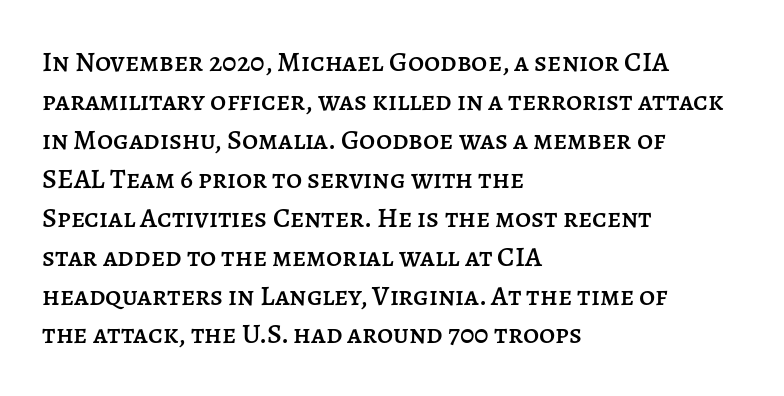
Q: Is the text italic (slanted)? A: No, it is upright.
Q: Is the text underlined? A: No.
Q: How is the paragraph aligned? A: Left-aligned.
Q: Is the spacing between letters normal or unusually wide? A: Normal.
Q: Is the spacing between lines tight, normal or loose? A: Normal.
Q: Width (condensed, normal, or wide)? A: Normal.
Q: Stroke contrast? A: Low.
Q: x-height? A: Large.
Q: Monospaced? A: No.
